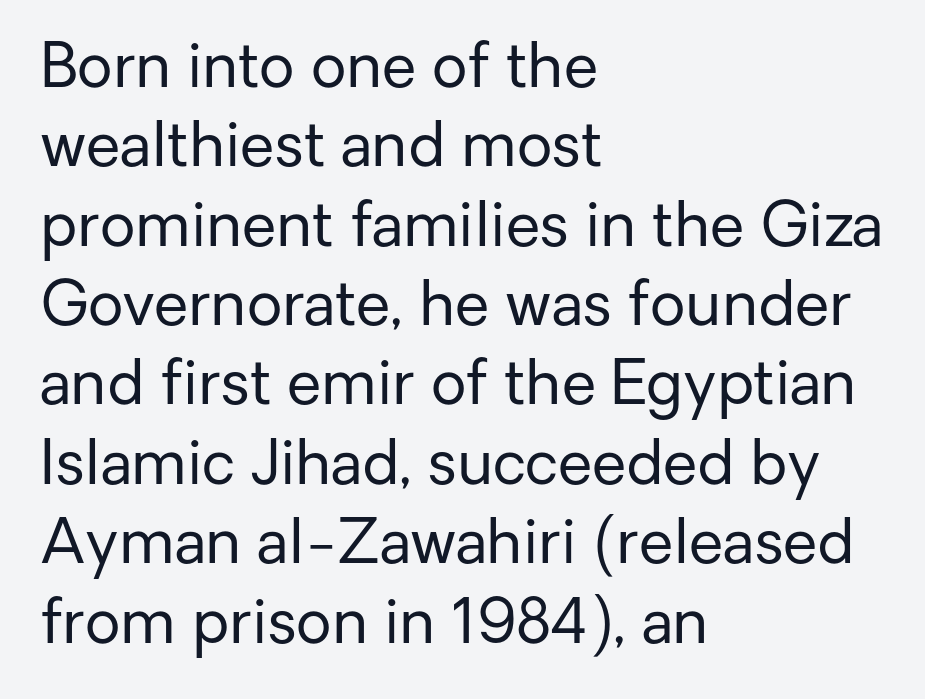
Descenders are the only things crossing below the line. Interline gaps are of average width in this sample. Horizontal alignment here is leftward, the default for most running prose. A typesetter would mark this as roman, not italic.
